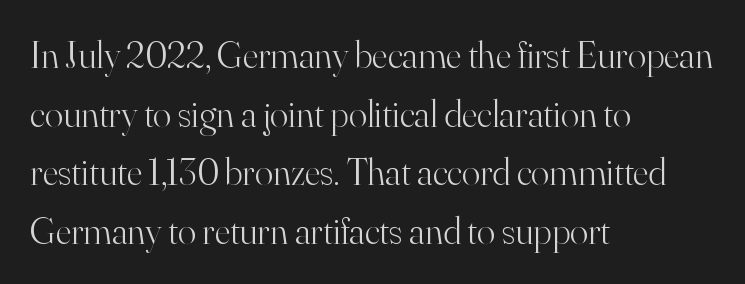
The image shows 38 px light serif type, upright; set left-aligned, normal line spacing (1.54x), normal letter spacing, not underlined; high stroke contrast and a small x-height.
